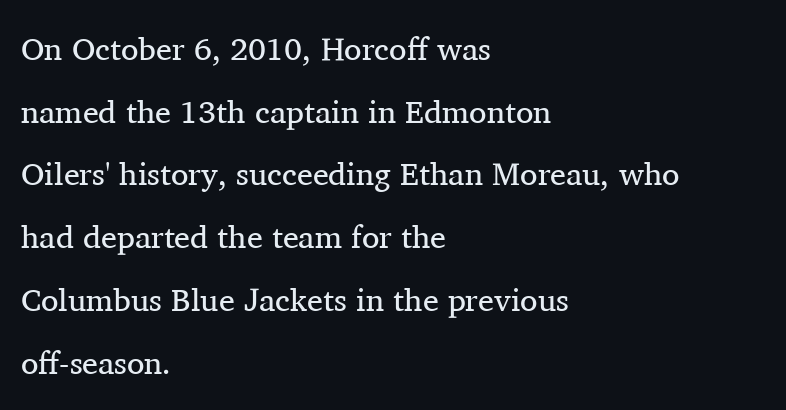
The image shows 32 px regular-weight serif type, upright; set left-aligned, loose line spacing (1.96x), normal letter spacing, not underlined; medium stroke contrast and a medium x-height.
